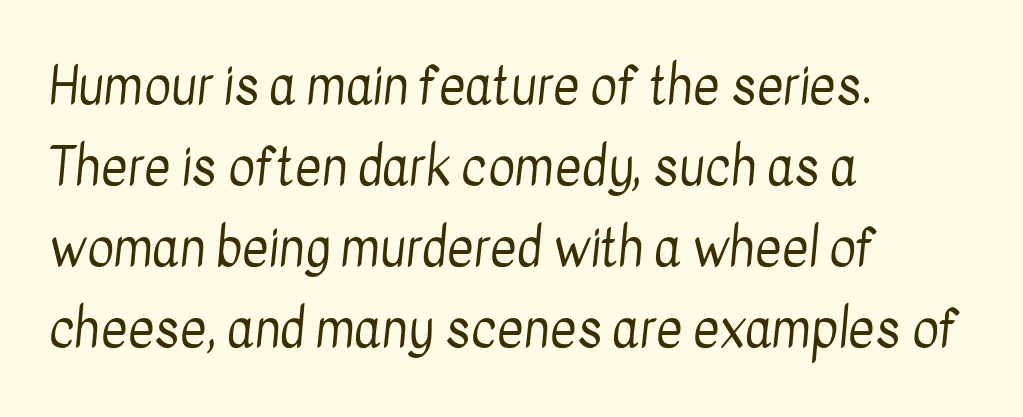
Short and long lines alike share a common starting point at left. Does the leading feel generous? No, just average. Serif or sans? Sans — the stroke terminals are bare. Compared with typical body copy, the letter spacing here is the same. Note the varied advance widths — an 'i' is clearly narrower than an 'm'.
